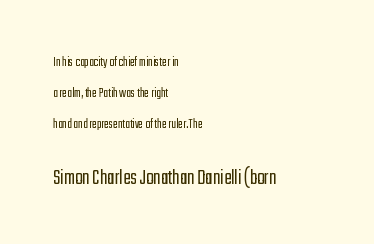
This rendering features lettering with no underline. The compositor pushed each line to the left boundary. In terms of letterspacing, this is plain default setting. If you measured baseline to baseline, you'd find a long distance. Between these two stacked blocks, the lower one wins on size. The cut favours lightness, reaching ordinary text weight at its darkest.
